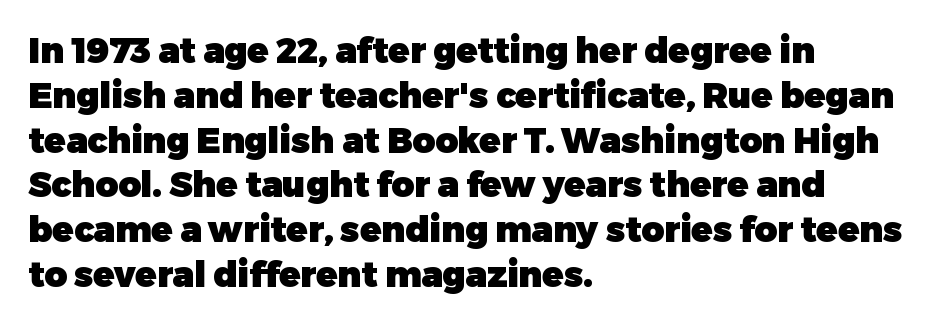
Q: Is the text bold? A: Yes.
Q: Is the text italic (slanted)? A: No, it is upright.
Q: Is the typeface a serif or a sans-serif typeface? A: Sans-serif.
Q: Is the text underlined? A: No.
Q: How is the paragraph aligned? A: Left-aligned.
Q: Is the spacing between letters normal or unusually wide? A: Normal.
Q: Is the spacing between lines tight, normal or loose? A: Normal.
Q: Width (condensed, normal, or wide)? A: Normal.
Q: Stroke contrast? A: Low.
Q: x-height? A: Medium.
Q: Monospaced? A: No.
